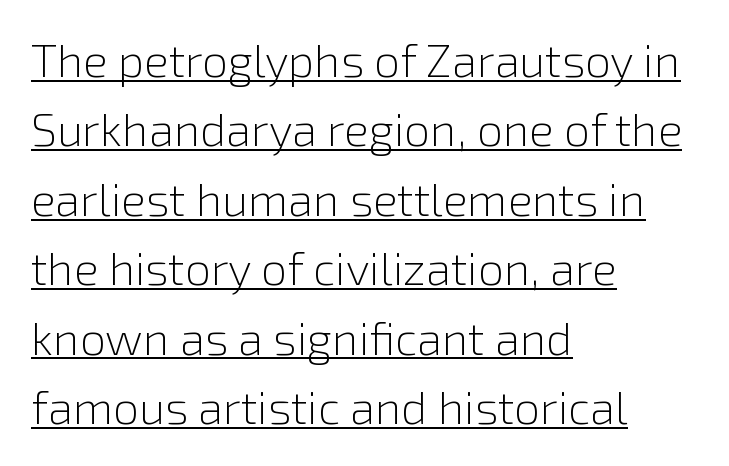
The image shows 46 px light sans-serif type, upright; set left-aligned, normal line spacing (1.51x), normal letter spacing, underlined; low stroke contrast and a medium x-height.
